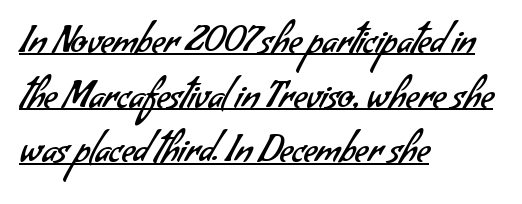
{"serif": "no", "bold": "no", "weight": "regular", "width": "normal", "stroke_contrast": "low", "x_height": "small", "monospaced": "no", "underline": "yes", "align": "left", "line_spacing": "normal", "line_spacing_ratio": 1.52, "letter_spacing": "normal", "letter_spacing_em": 0.0, "glyph_px": 36}
